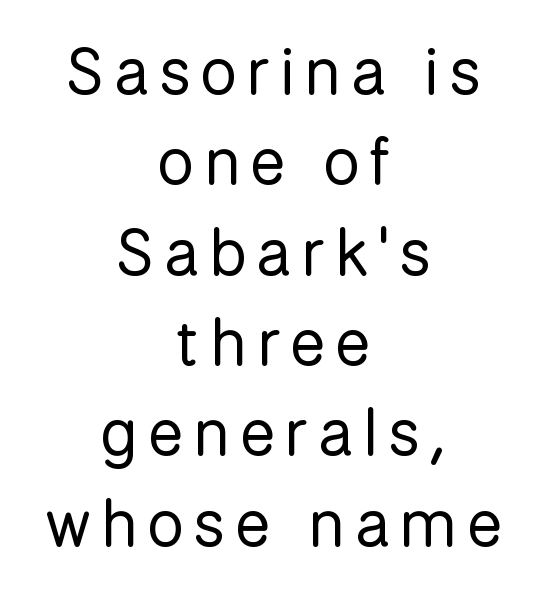
{"serif": "no", "italic": "no", "bold": "no", "weight": "regular", "width": "normal", "stroke_contrast": "low", "x_height": "medium", "monospaced": "no", "underline": "no", "align": "center", "line_spacing": "normal", "line_spacing_ratio": 1.39, "glyph_px": 65}
